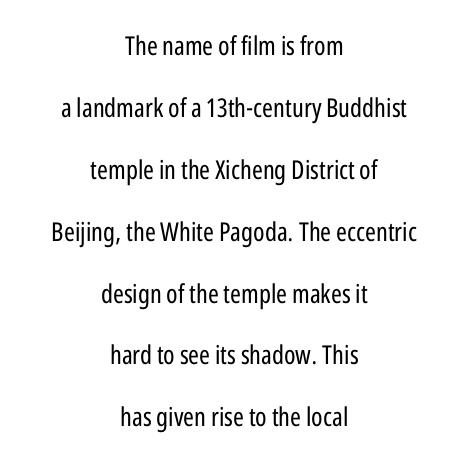
{"italic": "no", "bold": "no", "underline": "no", "align": "center", "line_spacing": "loose", "line_spacing_ratio": 2.38, "letter_spacing": "normal", "letter_spacing_em": 0.0, "glyph_px": 26}
